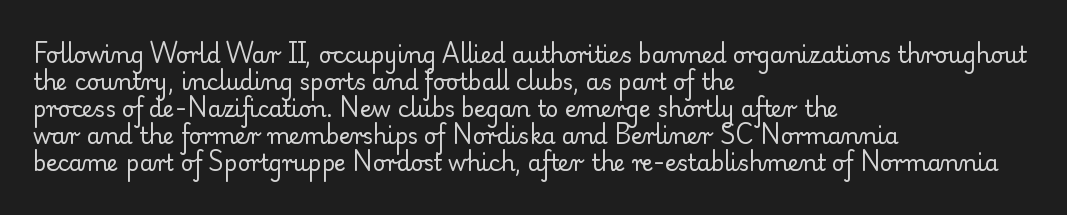
The image shows 22 px text type, upright; set left-aligned, line spacing 1.23x, normal letter spacing, not underlined.
